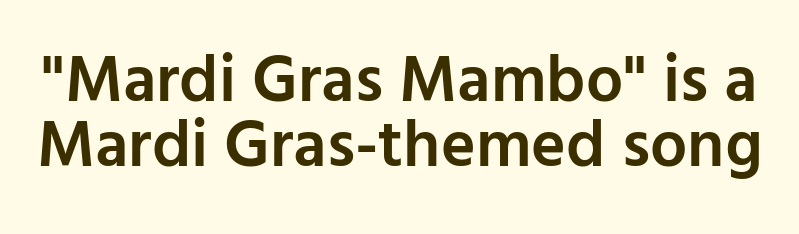
The image shows 66 px semibold sans-serif type, upright; set tight line spacing (0.98x), normal letter spacing, not underlined; low stroke contrast and a medium x-height.
